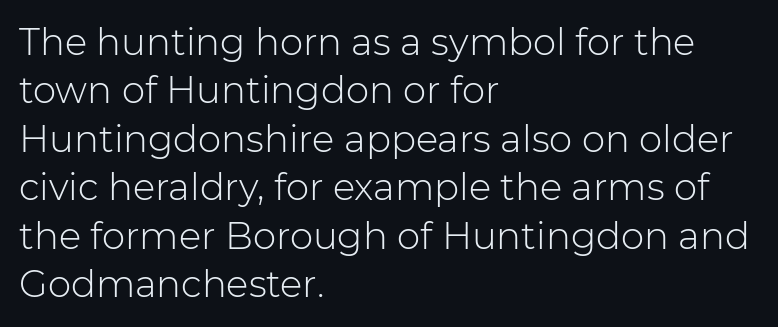
{"serif": "no", "italic": "no", "bold": "no", "weight": "light", "width": "normal", "stroke_contrast": "low", "x_height": "medium", "monospaced": "no", "underline": "no", "align": "left", "line_spacing": "normal", "line_spacing_ratio": 1.31, "letter_spacing": "normal", "letter_spacing_em": 0.0, "glyph_px": 37}
